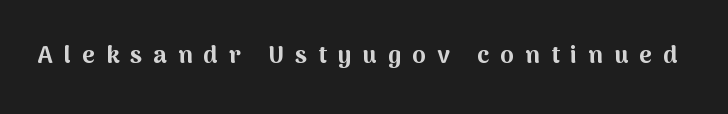
The image shows 24 px bold type, upright; set unusually wide letter spacing (+0.47 em), not underlined.
